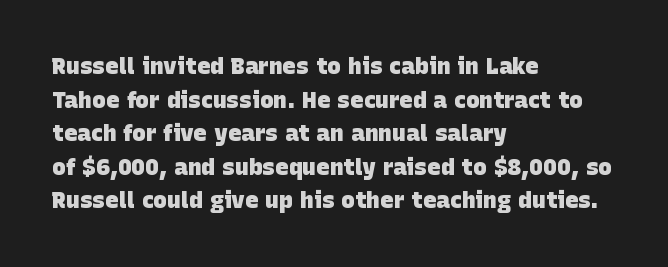
Q: Is the text bold? A: Yes.
Q: Is the text underlined? A: No.
Q: How is the paragraph aligned? A: Left-aligned.
Q: Is the spacing between letters normal or unusually wide? A: Normal.
Q: Is the spacing between lines tight, normal or loose? A: Normal.
